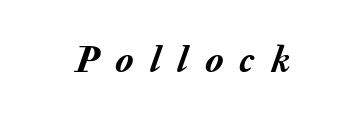
{"italic": "yes", "lean": "right", "slant_degrees": 20, "bold": "yes", "weight": "semibold", "width": "normal", "stroke_contrast": "medium", "x_height": "medium", "monospaced": "no", "underline": "no", "letter_spacing": "wide", "letter_spacing_em": 0.45, "glyph_px": 37}
